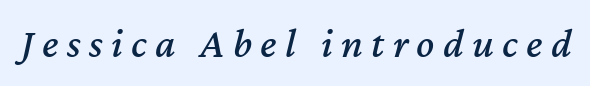
{"italic": "yes", "lean": "right", "slant_degrees": 12, "width": "normal", "stroke_contrast": "medium", "x_height": "medium", "monospaced": "no", "underline": "no", "letter_spacing": "wide", "letter_spacing_em": 0.2, "glyph_px": 42}
